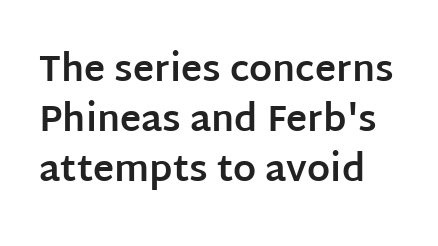
{"serif": "no", "italic": "no", "bold": "yes", "weight": "bold", "width": "normal", "stroke_contrast": "low", "x_height": "large", "monospaced": "no", "underline": "no", "line_spacing": "normal", "line_spacing_ratio": 1.39, "letter_spacing": "normal", "letter_spacing_em": 0.0, "glyph_px": 36}
